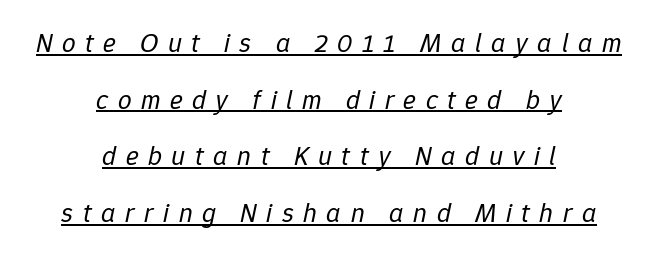
{"italic": "yes", "lean": "right", "slant_degrees": 12, "bold": "no", "underline": "yes", "align": "center", "line_spacing": "loose", "line_spacing_ratio": 2.1, "letter_spacing": "wide", "letter_spacing_em": 0.35, "glyph_px": 27}
